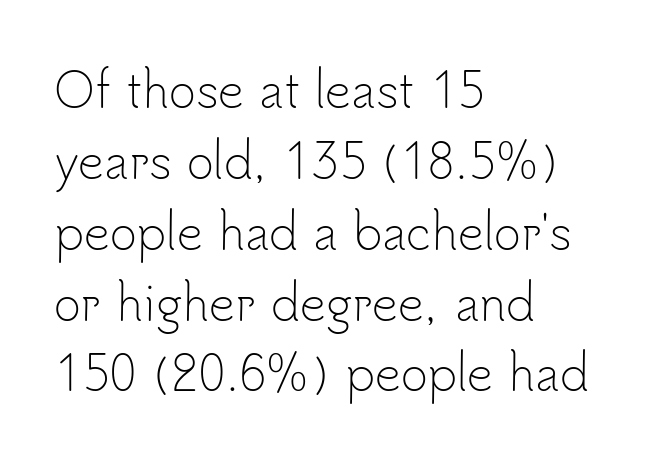
Q: Is the text bold? A: No.
Q: Is the text italic (slanted)? A: No, it is upright.
Q: Is the typeface a serif or a sans-serif typeface? A: Sans-serif.
Q: Is the text underlined? A: No.
Q: How is the paragraph aligned? A: Left-aligned.
Q: Is the spacing between letters normal or unusually wide? A: Normal.
Q: Is the spacing between lines tight, normal or loose? A: Normal.
Q: Width (condensed, normal, or wide)? A: Normal.
Q: Stroke contrast? A: Low.
Q: x-height? A: Small.
Q: Monospaced? A: No.
